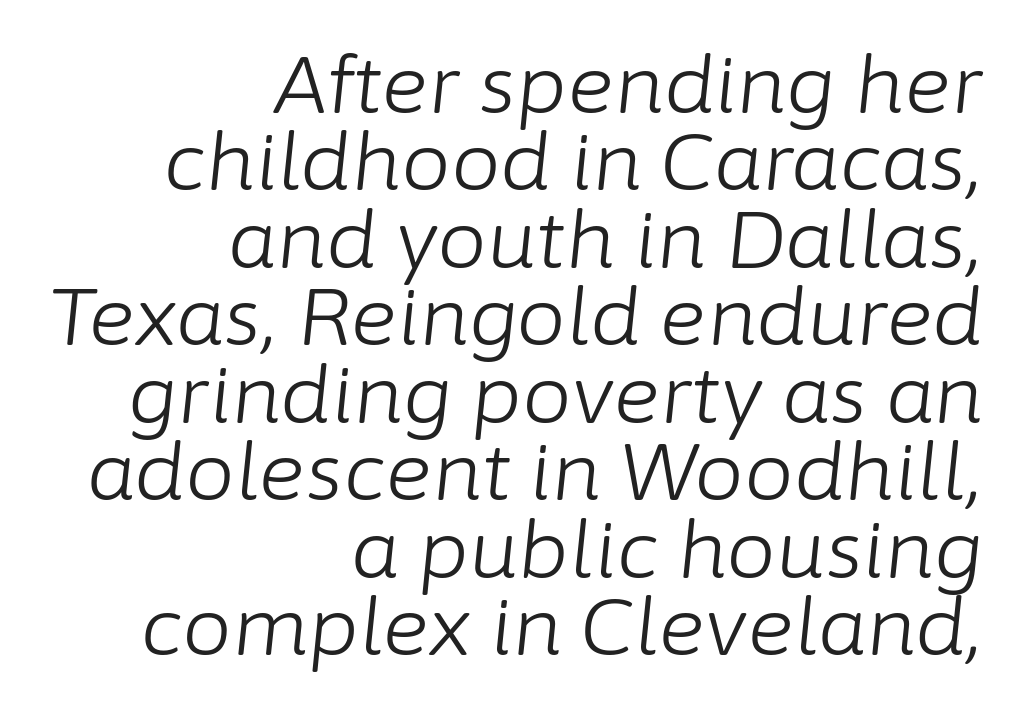
{"italic": "yes", "lean": "right", "slant_degrees": 6, "bold": "no", "weight": "light", "width": "normal", "stroke_contrast": "low", "x_height": "medium", "monospaced": "no", "underline": "no", "align": "right", "line_spacing": "tight", "line_spacing_ratio": 0.98, "letter_spacing": "normal", "letter_spacing_em": 0.0, "glyph_px": 79}
